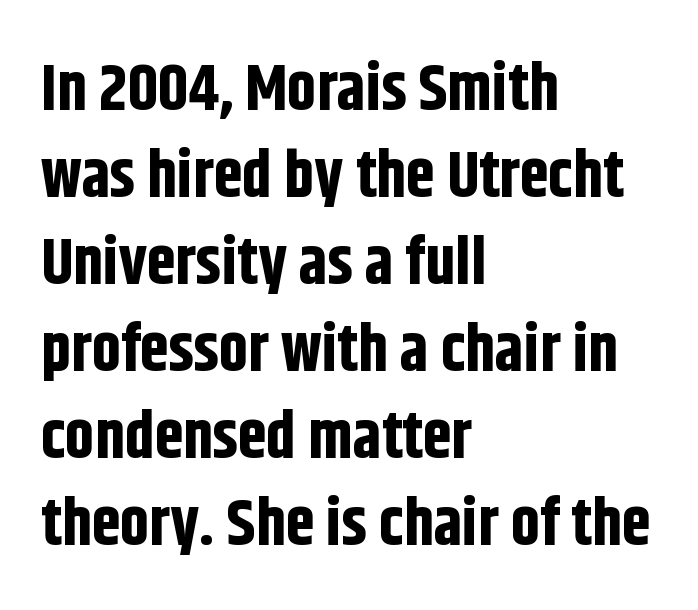
The image shows 65 px bold, condensed sans-serif type, upright; set left-aligned, normal line spacing (1.34x), normal letter spacing, not underlined; low stroke contrast and a large x-height.
